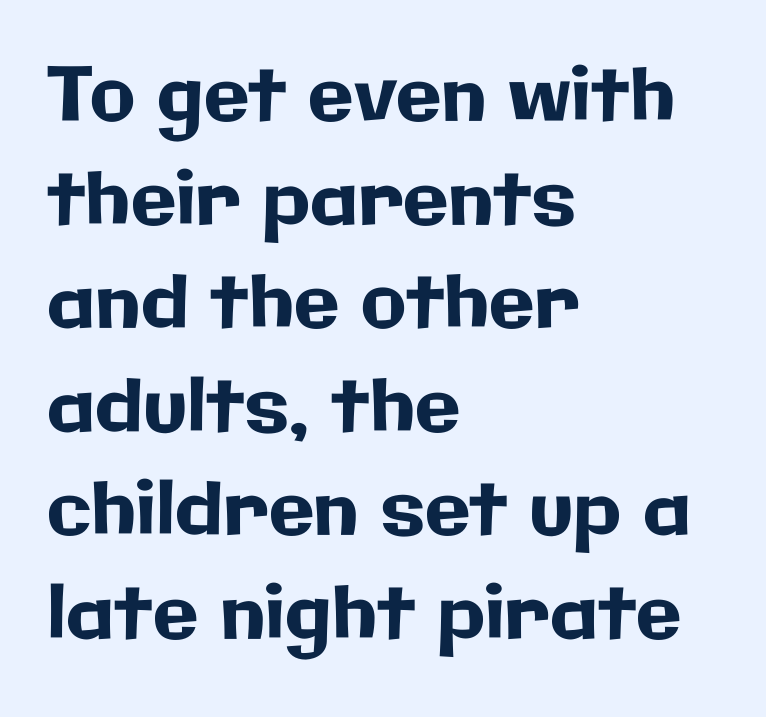
{"serif": "no", "italic": "no", "width": "normal", "stroke_contrast": "low", "x_height": "medium", "monospaced": "no", "underline": "no", "align": "left", "line_spacing": "normal", "line_spacing_ratio": 1.4, "letter_spacing": "normal", "letter_spacing_em": 0.0, "glyph_px": 74}
